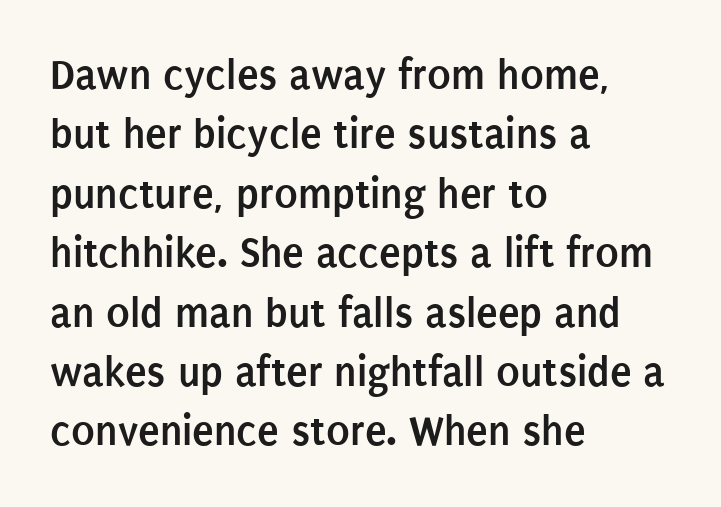
Style check: upright. The letters advance in unequal steps, a hallmark of proportional type. Baseline-to-baseline distance is the conventional proportion of letter height. Lines of text with bare space underneath. Teacher's note: observe the even left margin — that is flush-left alignment. The horizontal fit of the characters is conventional and even.
